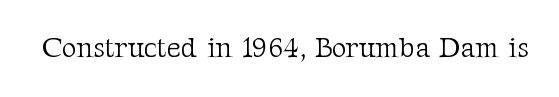
The image shows 28 px light serif type, upright; set normal letter spacing, not underlined; medium stroke contrast and a medium x-height.
